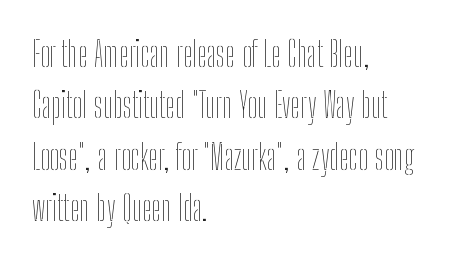
The image shows 35 px thin, condensed type, upright; set left-aligned, normal line spacing (1.47x), normal letter spacing, not underlined; low stroke contrast and a medium x-height.
